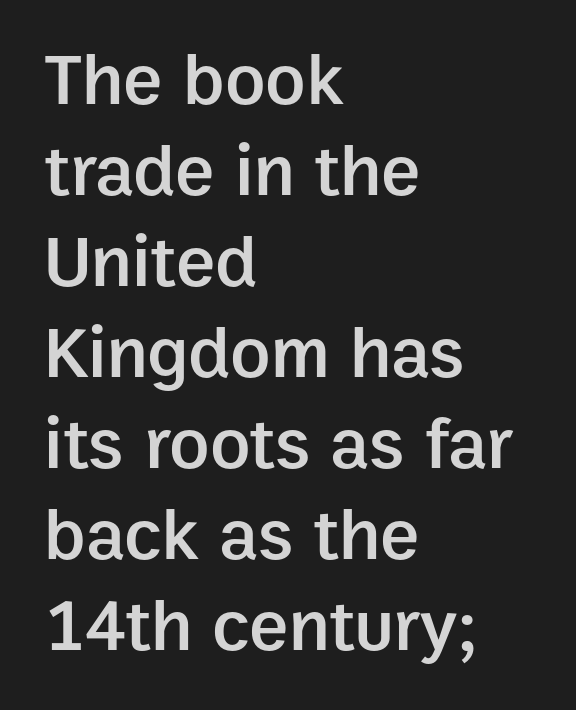
Does the lettering tilt? It doesn't — this is upright. Varying glyph widths throughout — classic text-font behaviour. Is the block centered? No — it sits flush against the left margin. Are there feet on the stems? There aren't — it's a sans. The characters look somewhat weighty, a semibold short of true bold.
